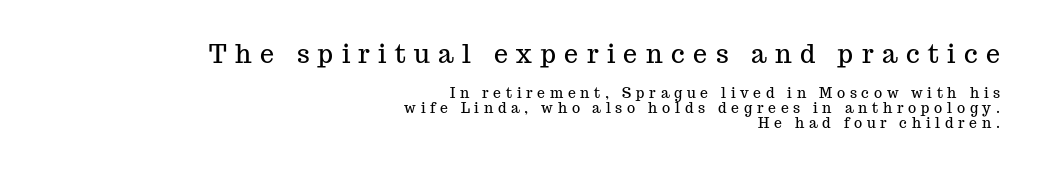
{"italic": "no", "underline": "no", "align": "right", "line_spacing": "tight", "line_spacing_ratio": 1.05, "letter_spacing": "wide", "letter_spacing_em": 0.34, "larger_block": "first", "size_ratio": 1.79, "glyph_px": 25}
